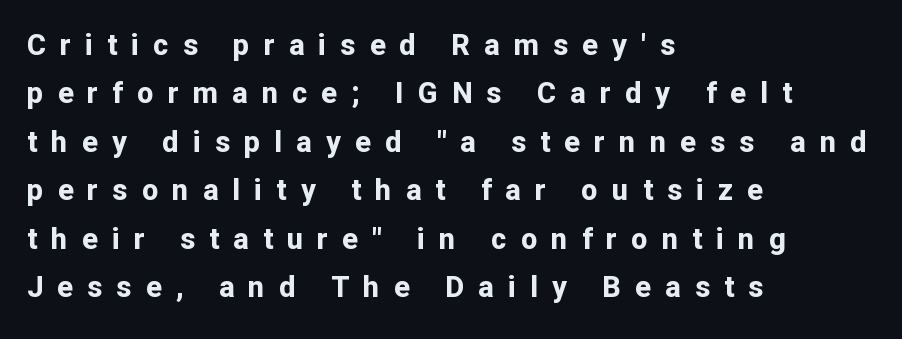
The image shows 29 px bold sans-serif type, upright; set left-aligned, normal line spacing (1.67x), unusually wide letter spacing (+0.49 em), not underlined; low stroke contrast and a medium x-height.
